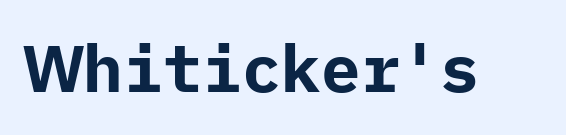
Q: Is the text bold? A: Yes.
Q: Is the text italic (slanted)? A: No, it is upright.
Q: Is the typeface a serif or a sans-serif typeface? A: Sans-serif.
Q: Is the text underlined? A: No.
Q: Is the spacing between letters normal or unusually wide? A: Normal.
Q: Width (condensed, normal, or wide)? A: Normal.
Q: Stroke contrast? A: Low.
Q: x-height? A: Medium.
